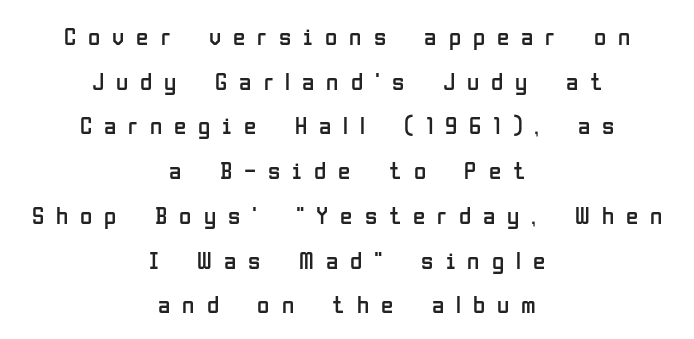
Q: Is the text bold? A: No.
Q: Is the text italic (slanted)? A: No, it is upright.
Q: Is the text underlined? A: No.
Q: How is the paragraph aligned? A: Centered.
Q: Is the spacing between letters normal or unusually wide? A: Unusually wide.
